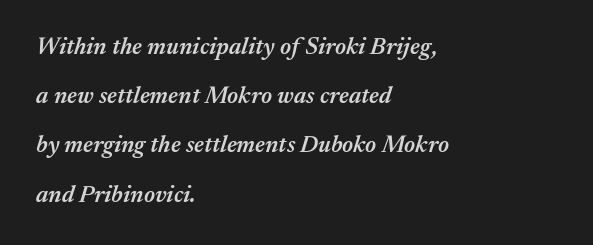
A somewhat darkened texture: the type is semibold rather than bold. All the whitespace from short lines collects on the right. Default kerning and tracking; the words read as compact shapes. Successive baselines arrive slowly, with a big drop between each. Descenders are the only things crossing below the line.
